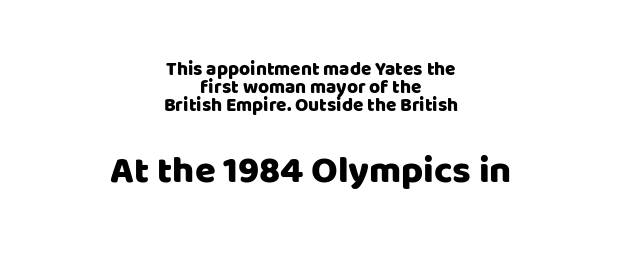
Q: Is the text italic (slanted)? A: No, it is upright.
Q: Is the typeface a serif or a sans-serif typeface? A: Sans-serif.
Q: Is the text underlined? A: No.
Q: How is the paragraph aligned? A: Centered.
Q: Is the spacing between letters normal or unusually wide? A: Normal.
Q: Is the spacing between lines tight, normal or loose? A: Tight.
Q: Which block of text is set in a larger size, the first (top) or the second (bottom)? A: The second (bottom) one.
Q: Width (condensed, normal, or wide)? A: Normal.
Q: Stroke contrast? A: Low.
Q: x-height? A: Large.
Q: Monospaced? A: No.
